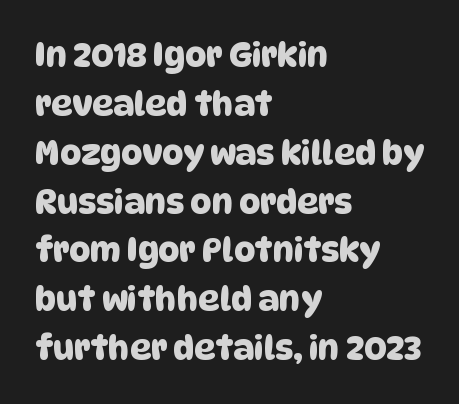
If you drew a ruler down the left edge, every line would touch it. Only glyphs here, with clear space below each row. Each letter keeps its own natural width here, so spacing adapts to shape. The letters carry no serifs — their stems end cleanly without finishing strokes. Interline gaps are of average width in this sample. The rendering keeps characters at their native spacing.
